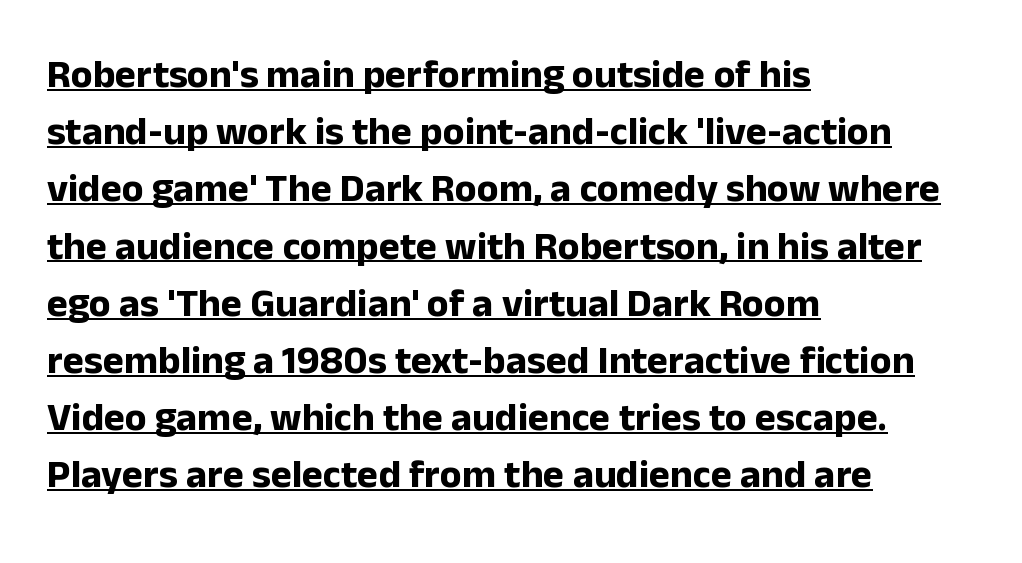
The image shows 40 px bold sans-serif type, upright; set left-aligned, normal line spacing (1.43x), normal letter spacing, underlined; low stroke contrast and a medium x-height.
